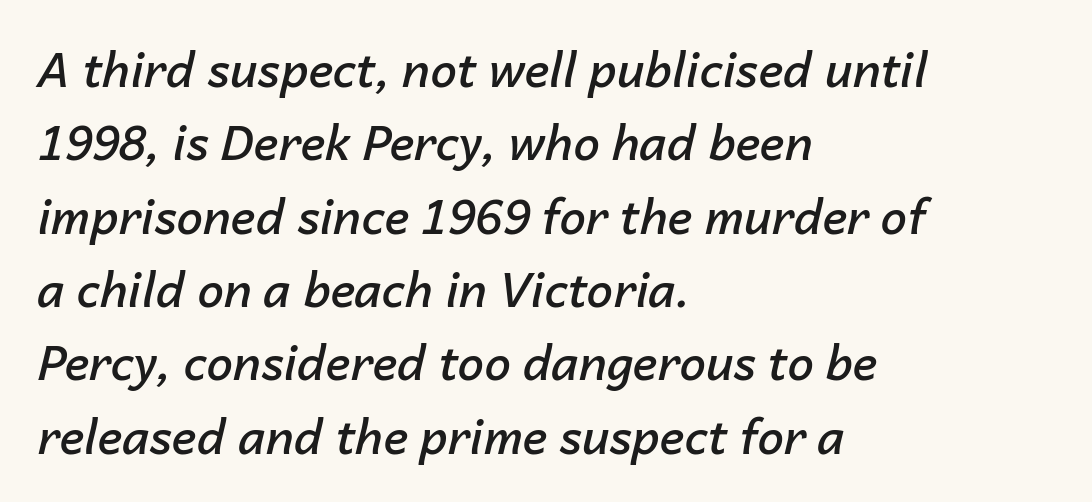
The image shows 47 px semibold type, italic (leaning right); set left-aligned, normal line spacing (1.56x), normal letter spacing, not underlined; low stroke contrast and a medium x-height.
